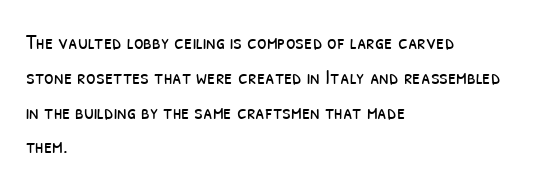
Q: Is the text bold? A: No.
Q: Is the text underlined? A: No.
Q: How is the paragraph aligned? A: Left-aligned.
Q: Is the spacing between letters normal or unusually wide? A: Normal.
Q: Is the spacing between lines tight, normal or loose? A: Normal.
